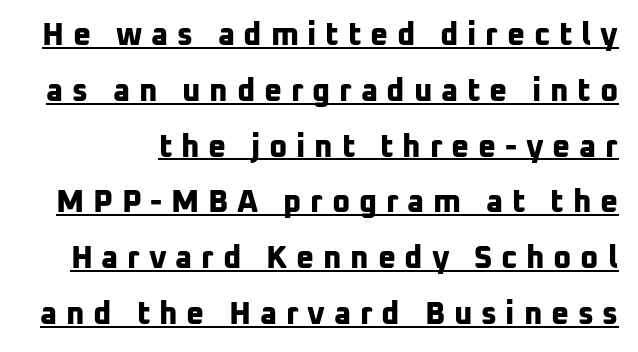
Q: Is the text bold? A: Yes.
Q: Is the typeface a serif or a sans-serif typeface? A: Sans-serif.
Q: Is the text underlined? A: Yes.
Q: Is the spacing between letters normal or unusually wide? A: Unusually wide.
Q: Width (condensed, normal, or wide)? A: Normal.
Q: Stroke contrast? A: Low.
Q: x-height? A: Medium.
Q: Monospaced? A: No.
